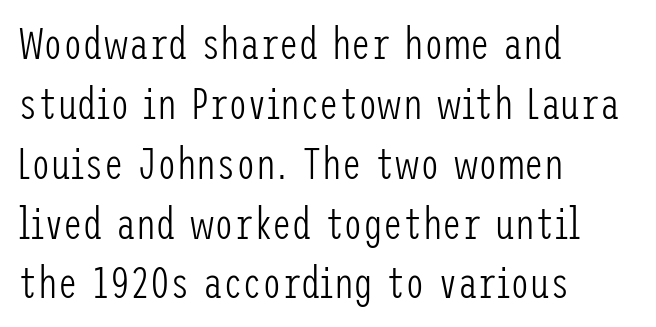
Q: Is the text bold? A: No.
Q: Is the text italic (slanted)? A: No, it is upright.
Q: Is the typeface a serif or a sans-serif typeface? A: Sans-serif.
Q: Is the text underlined? A: No.
Q: How is the paragraph aligned? A: Left-aligned.
Q: Is the spacing between letters normal or unusually wide? A: Normal.
Q: Is the spacing between lines tight, normal or loose? A: Normal.
Q: Width (condensed, normal, or wide)? A: Condensed.
Q: Stroke contrast? A: Low.
Q: x-height? A: Medium.
